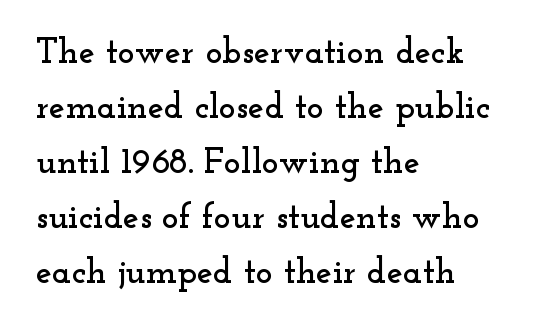
Q: Is the text italic (slanted)? A: No, it is upright.
Q: Is the typeface a serif or a sans-serif typeface? A: Serif.
Q: Is the text underlined? A: No.
Q: How is the paragraph aligned? A: Left-aligned.
Q: Is the spacing between letters normal or unusually wide? A: Normal.
Q: Is the spacing between lines tight, normal or loose? A: Normal.
Q: Width (condensed, normal, or wide)? A: Wide.
Q: Stroke contrast? A: Low.
Q: x-height? A: Small.
Q: Monospaced? A: No.
